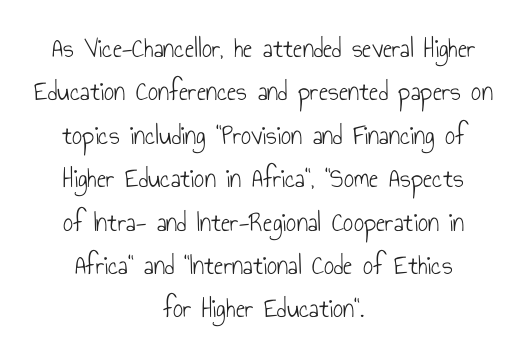
The image shows 28 px light, condensed sans-serif type, upright; set centered, normal line spacing (1.55x), normal letter spacing, not underlined; low stroke contrast and a small x-height.
